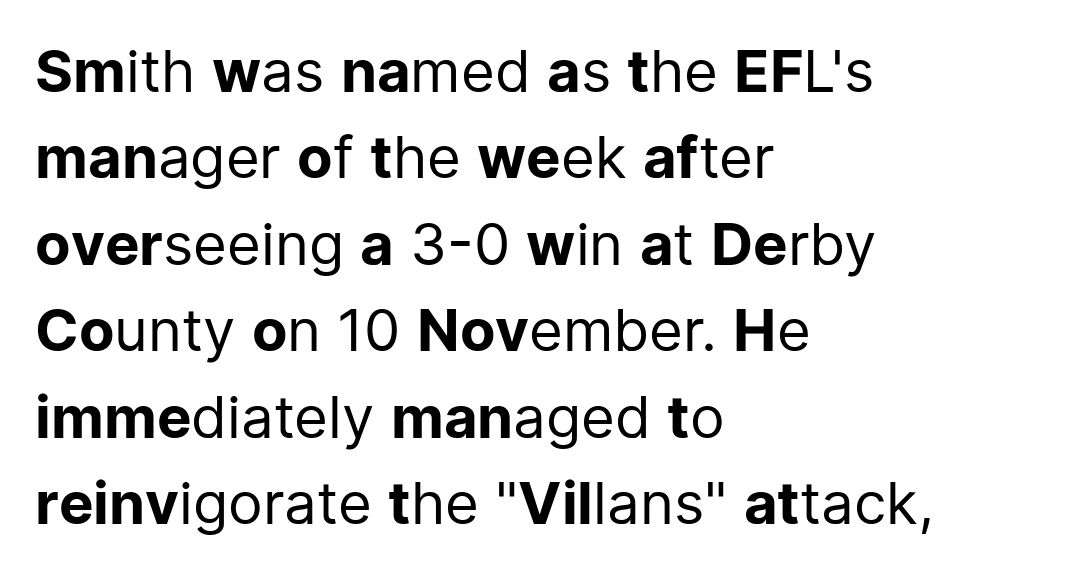
The rows are spaced the way most documents space them. Compared with typical body copy, the letter spacing here is the same. Every stem runs plumb, perpendicular to the baseline. Letterform terminals end flat and unadorned throughout the passage. Rule under the text: the space is simply empty.
